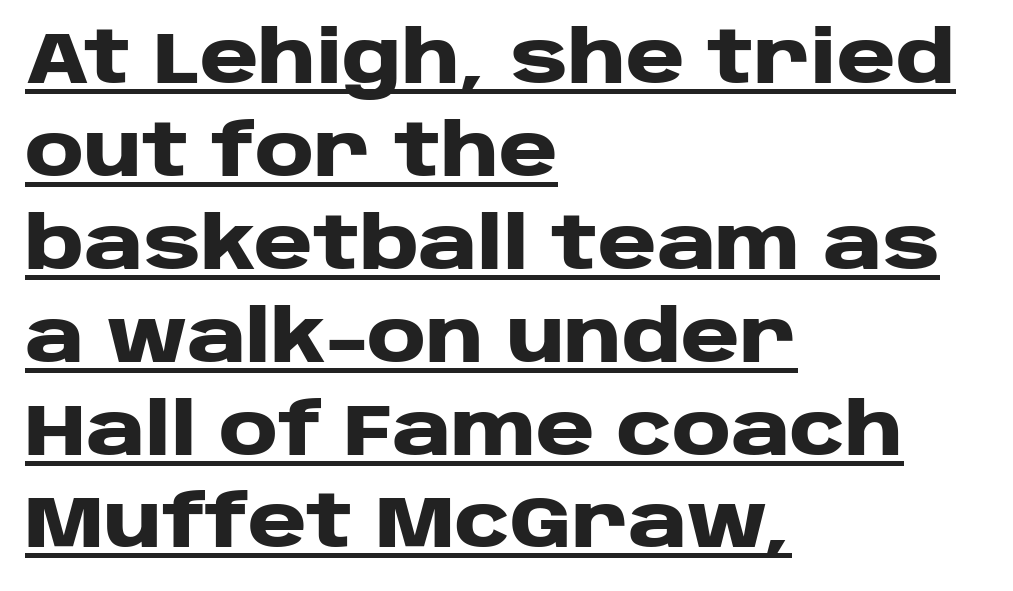
The image shows 72 px heavy, wide sans-serif type, upright; set left-aligned, normal line spacing (1.29x), normal letter spacing, underlined; low stroke contrast and a large x-height.
